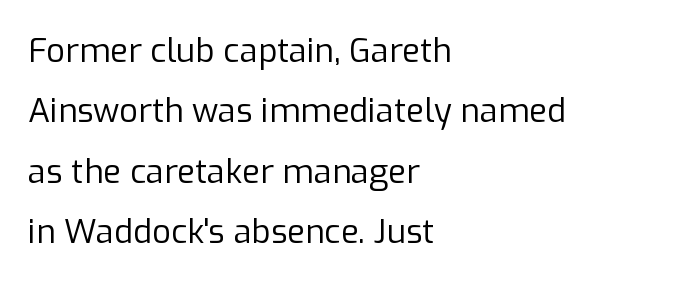
The image shows 33 px regular-weight sans-serif type, upright; set left-aligned, line spacing 1.83x, normal letter spacing, not underlined; low stroke contrast and a medium x-height.
